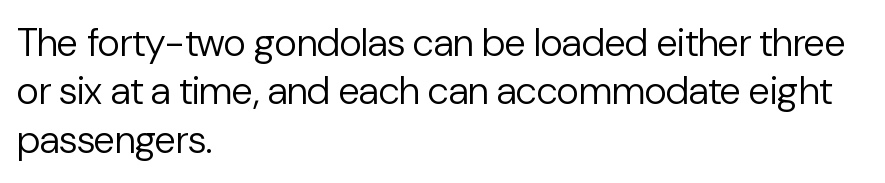
The image shows 39 px regular-weight sans-serif type, upright; set left-aligned, line spacing 1.24x, normal letter spacing, not underlined; low stroke contrast and a medium x-height.
